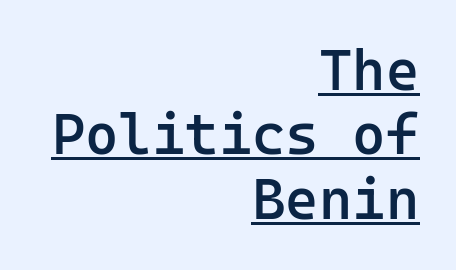
Look at the bottom of the vertical strokes: they stop flat, with no serifs. The designer dialed line spacing down below the default. Which margin do the lines hug? The right one — the left edge is uneven. Every stem runs plumb, perpendicular to the baseline. Like a heading marked for emphasis, these lines bear an underscore.
